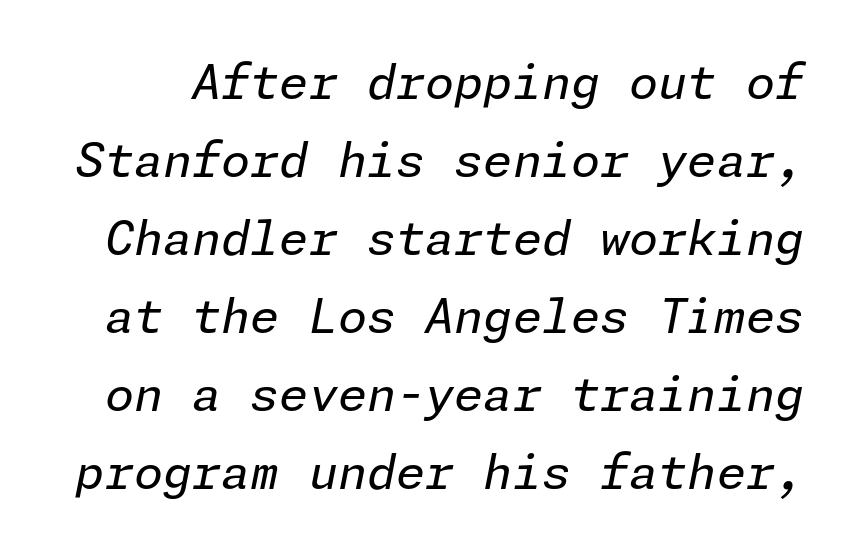
Q: Is the text bold? A: No.
Q: Is the text italic (slanted)? A: Yes, it leans right by about 11 degrees.
Q: Is the text underlined? A: No.
Q: Is the spacing between letters normal or unusually wide? A: Normal.
Q: Is the spacing between lines tight, normal or loose? A: Normal.
Q: Width (condensed, normal, or wide)? A: Normal.
Q: Stroke contrast? A: Low.
Q: x-height? A: Medium.
